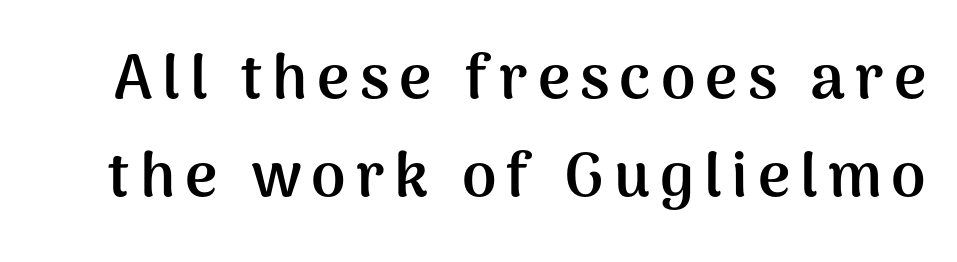
Q: Is the text bold? A: Yes.
Q: Is the text italic (slanted)? A: No, it is upright.
Q: Is the typeface a serif or a sans-serif typeface? A: Sans-serif.
Q: Is the text underlined? A: No.
Q: Is the spacing between lines tight, normal or loose? A: Normal.
Q: Width (condensed, normal, or wide)? A: Normal.
Q: Stroke contrast? A: Medium.
Q: x-height? A: Medium.
Q: Monospaced? A: No.
